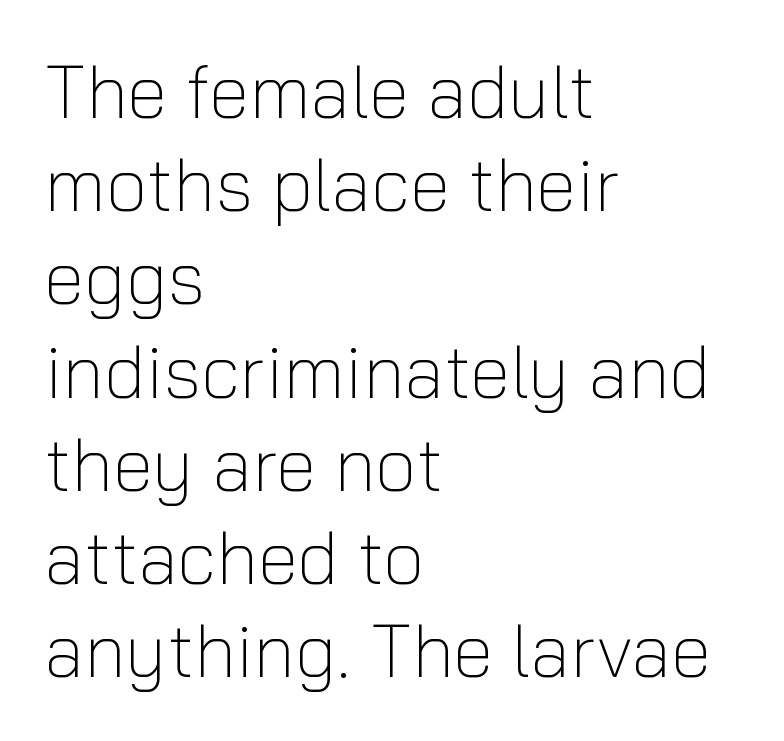
The image shows 74 px light sans-serif type, upright; set left-aligned, normal line spacing (1.26x), normal letter spacing, not underlined; low stroke contrast and a medium x-height.
